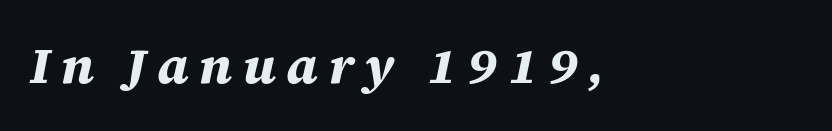
Horizontally, the lines are justified to the leading edge only. Varying glyph widths throughout — classic text-font behaviour. The passage shown leans; its letterforms are oblique. Stroke thickness is high; the sample reads as a true bold. How are the letters spaced? Widely, with obvious added tracking.
